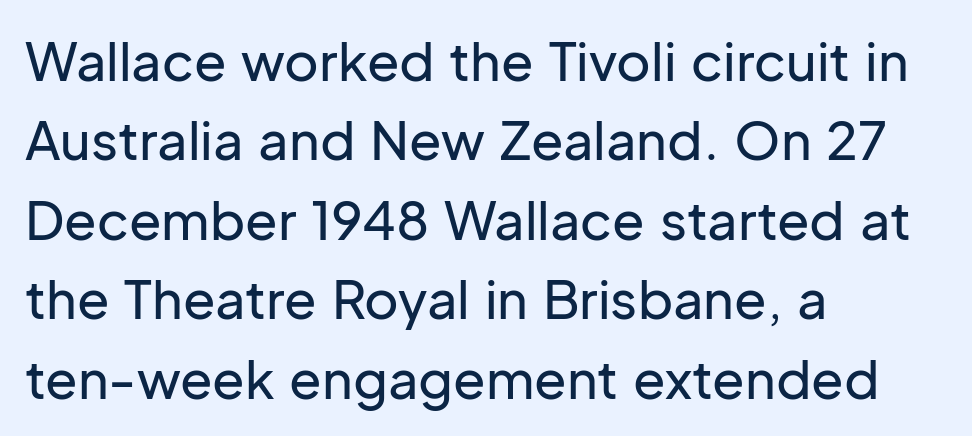
Q: Is the text italic (slanted)? A: No, it is upright.
Q: Is the typeface a serif or a sans-serif typeface? A: Sans-serif.
Q: Is the text underlined? A: No.
Q: How is the paragraph aligned? A: Left-aligned.
Q: Is the spacing between letters normal or unusually wide? A: Normal.
Q: Is the spacing between lines tight, normal or loose? A: Normal.
Q: Width (condensed, normal, or wide)? A: Normal.
Q: Stroke contrast? A: Low.
Q: x-height? A: Medium.
Q: Monospaced? A: No.
